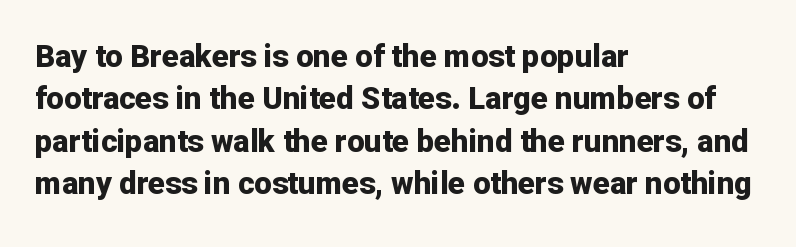
{"serif": "no", "italic": "no", "bold": "yes", "weight": "bold", "width": "normal", "stroke_contrast": "low", "x_height": "medium", "monospaced": "no", "underline": "no", "align": "left", "line_spacing": "normal", "line_spacing_ratio": 1.37, "letter_spacing": "normal", "letter_spacing_em": 0.0, "glyph_px": 31}
